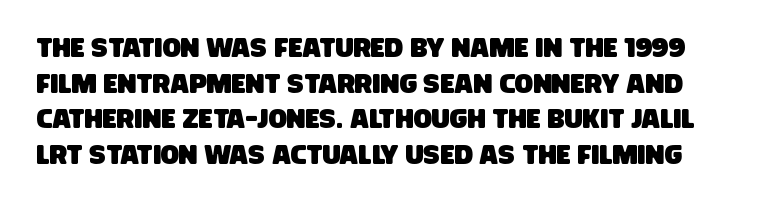
Q: Is the text underlined? A: No.
Q: Is the spacing between letters normal or unusually wide? A: Normal.
Q: Is the spacing between lines tight, normal or loose? A: Normal.
